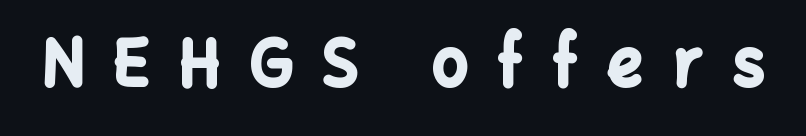
{"serif": "no", "italic": "no", "bold": "yes", "weight": "bold", "width": "normal", "stroke_contrast": "low", "x_height": "medium", "monospaced": "no", "underline": "no", "letter_spacing": "wide", "letter_spacing_em": 0.49, "glyph_px": 62}
